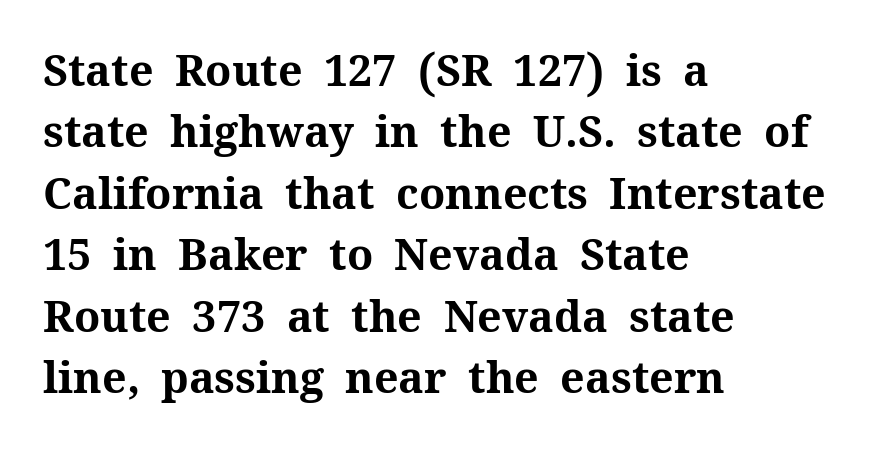
Observe the serifs anchoring each vertical stroke in this sample. Rule under the text: the space is simply empty. A dark, heavy texture on the line: the type is bold. Does extra space separate the letters? No, they use regular spacing. Every character sits straight up, as roman type does. Quick note: interline space is typical.
